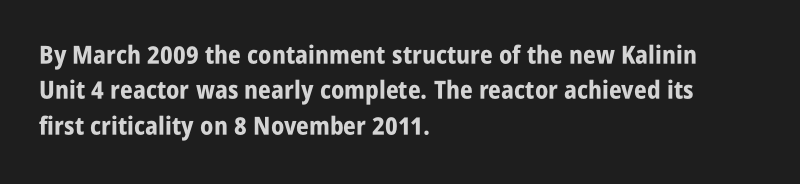
The strokes are fattened all the way to bold. Does the copy run flush right? No — it runs flush left. The face used here is rendered with its standard letterfit. Does the leading feel generous? No, just average. The typography opts for an upright posture over an oblique one.
